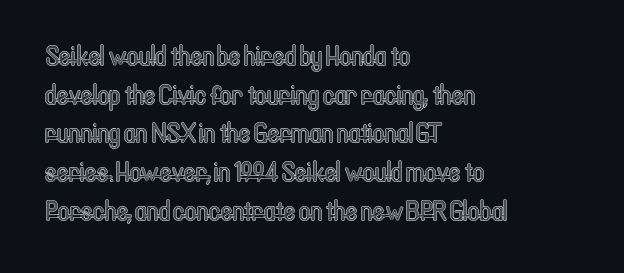
Short and long lines alike share a common starting point at left. Default kerning and tracking; the words read as compact shapes. Words float on clear page, feet unadorned. Varying glyph widths throughout — classic text-font behaviour. Posture: upright roman.
